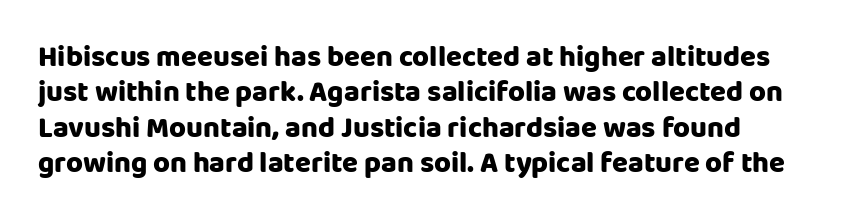
The image shows 29 px sans-serif type, upright; set line spacing 1.22x, normal letter spacing, not underlined; low stroke contrast and a large x-height.
